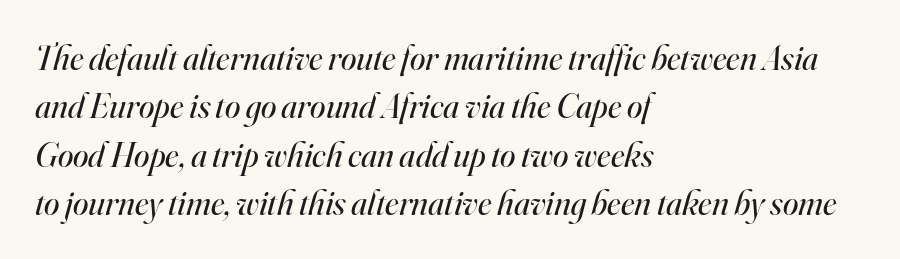
Honestly, the letter spacing is just normal — you wouldn't notice it. Ink coverage per letter is moderate at most. Classification — serif. Evenly set lines give the paragraph a standard silhouette. Rule under the text: the space is simply empty.
